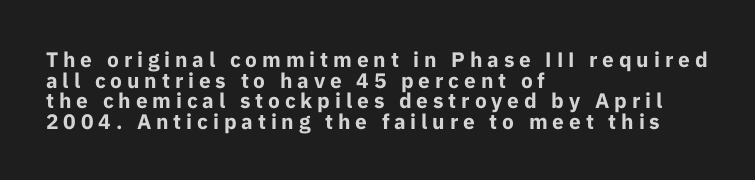
Is there much room between lines? No — they nearly touch. These lines were composed using upright roman letters. These lines are set flush left with a ragged right edge. Decoration check: the copy has no underline.
